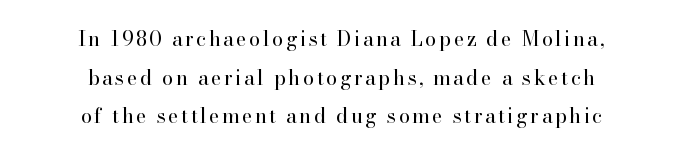
The image shows 20 px text type, upright; set centered, loose line spacing (1.93x), not underlined.
